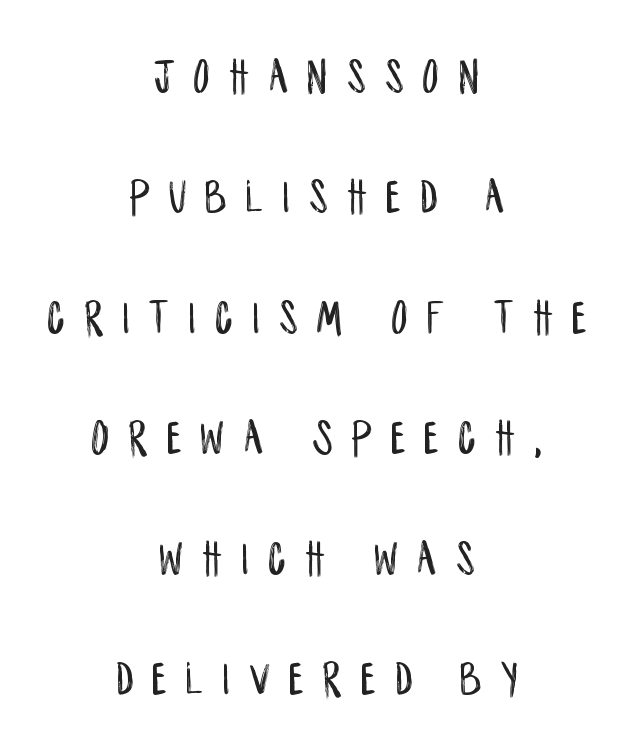
{"serif": "no", "italic": "no", "width": "condensed", "stroke_contrast": "low", "x_height": "large", "monospaced": "no", "underline": "no", "align": "center", "line_spacing": "loose", "line_spacing_ratio": 2.41, "letter_spacing": "wide", "letter_spacing_em": 0.39, "glyph_px": 50}
